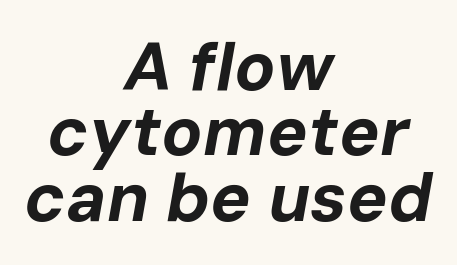
The image shows 68 px bold type, italic (leaning right); set centered, tight line spacing (0.96x), normal letter spacing, not underlined; low stroke contrast and a medium x-height.
